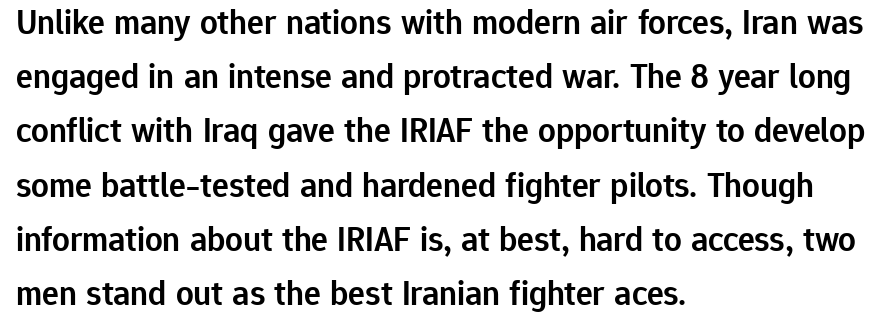
{"serif": "no", "italic": "no", "bold": "semi", "weight": "semibold", "width": "normal", "stroke_contrast": "low", "x_height": "medium", "monospaced": "no", "underline": "no", "align": "left", "line_spacing": "normal", "line_spacing_ratio": 1.55, "letter_spacing": "normal", "letter_spacing_em": 0.0, "glyph_px": 35}
